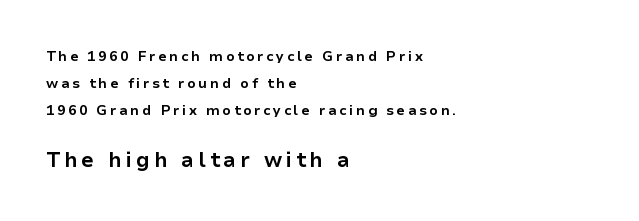
{"italic": "no", "bold": "yes", "underline": "no", "align": "left", "line_spacing": "loose", "line_spacing_ratio": 1.94, "larger_block": "second", "size_ratio": 1.5, "glyph_px": 21}
